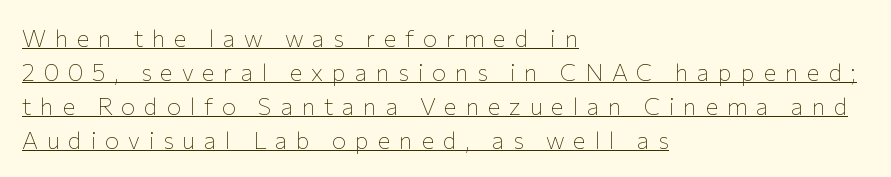
This sample is left-justified, so line endings fall wherever the words run out. Italic? Not at all — the glyphs are vertical. The block of text has a typical density, with ordinary space between rows. The rendering uses the underline text-decoration. On a weight scale, this lands at 450 or below.
